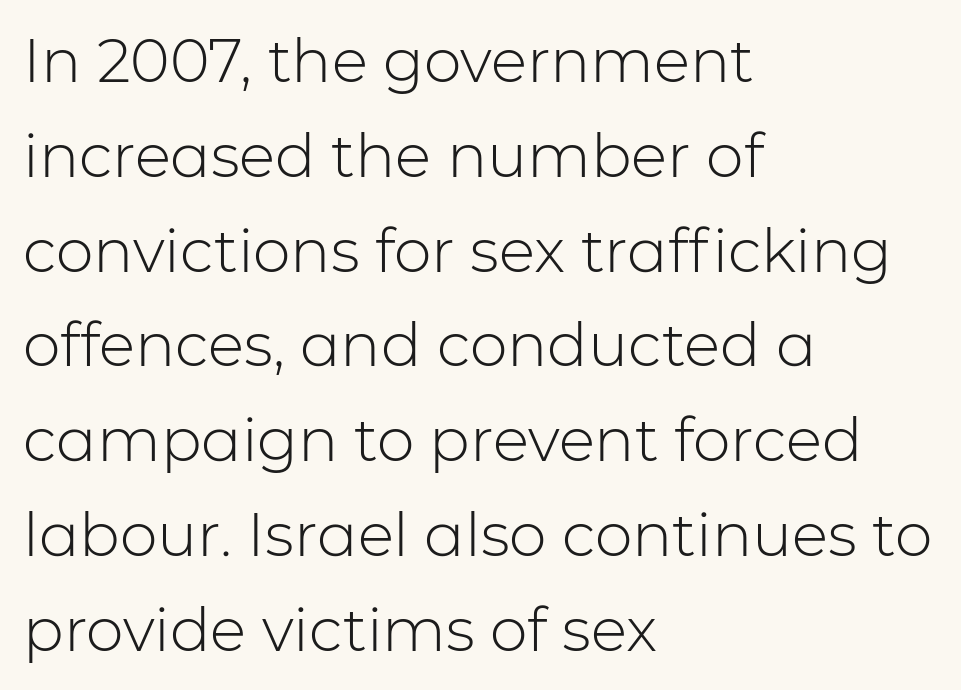
The image shows 60 px light sans-serif type, upright; set left-aligned, normal line spacing (1.58x), normal letter spacing, not underlined; low stroke contrast and a medium x-height.
